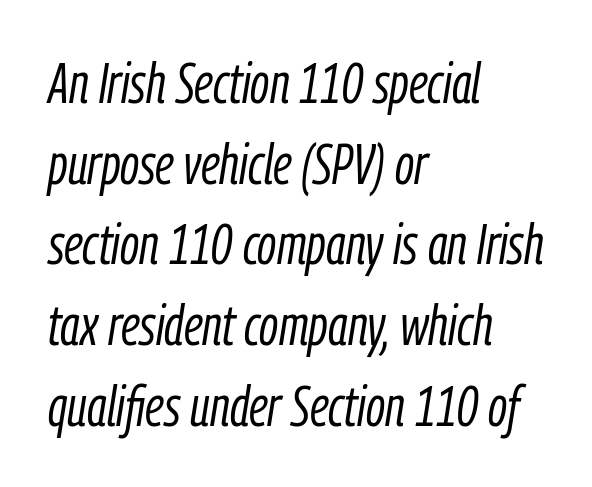
Q: Is the text bold? A: No.
Q: Is the text italic (slanted)? A: Yes, it leans right by about 9 degrees.
Q: Is the text underlined? A: No.
Q: How is the paragraph aligned? A: Left-aligned.
Q: Is the spacing between letters normal or unusually wide? A: Normal.
Q: Is the spacing between lines tight, normal or loose? A: Normal.
Q: Width (condensed, normal, or wide)? A: Condensed.
Q: Stroke contrast? A: Low.
Q: x-height? A: Medium.
Q: Monospaced? A: No.
